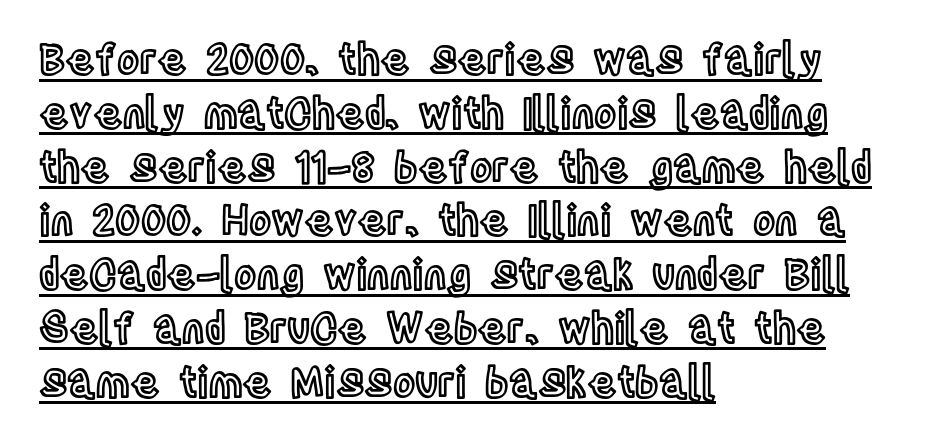
Q: Is the text italic (slanted)? A: No, it is upright.
Q: Is the text underlined? A: Yes.
Q: How is the paragraph aligned? A: Left-aligned.
Q: Is the spacing between letters normal or unusually wide? A: Normal.
Q: Is the spacing between lines tight, normal or loose? A: Normal.
Q: Width (condensed, normal, or wide)? A: Condensed.
Q: x-height? A: Large.
Q: Monospaced? A: No.
